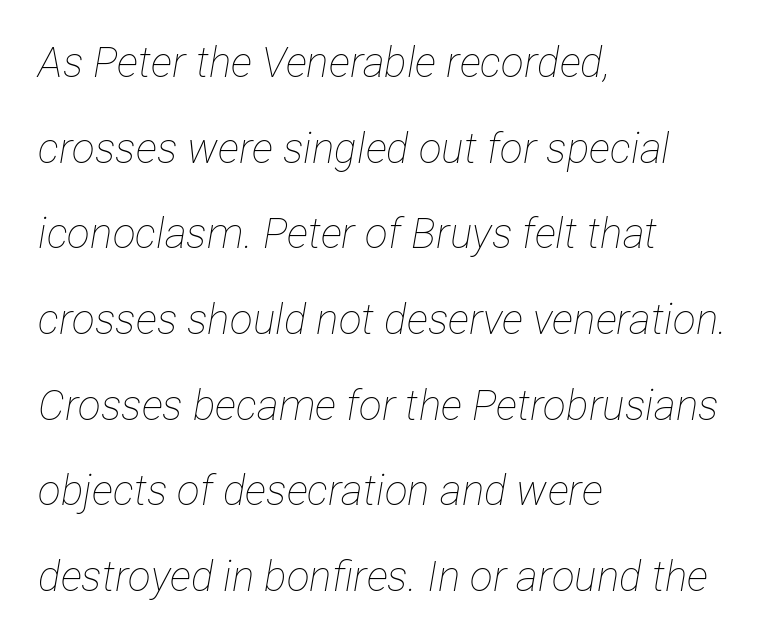
Weight class: somewhere from thin through regular. The passage shown is typed in a proportional face where columns would drift. Reading down the column, the eye jumps a long way to each next line. The space beneath each line is pristine and unruled. The passage is arranged the way most books set body copy — flush left. The typography opts for an oblique posture over an upright one.
